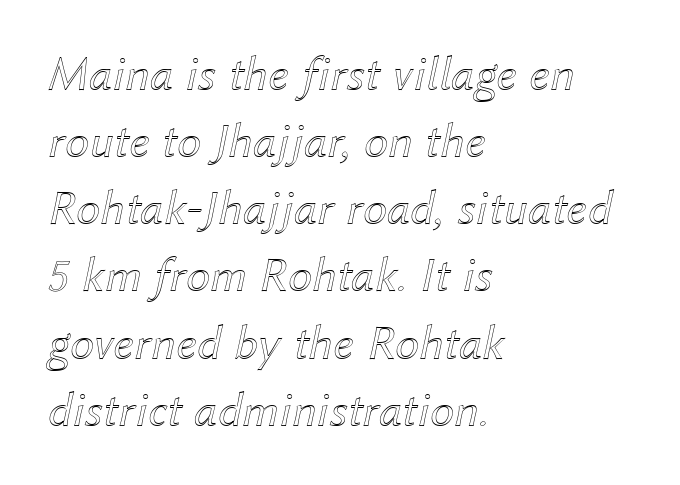
The image shows 49 px text type, italic (leaning right); set left-aligned, normal line spacing (1.37x), normal letter spacing, not underlined; a medium x-height.
